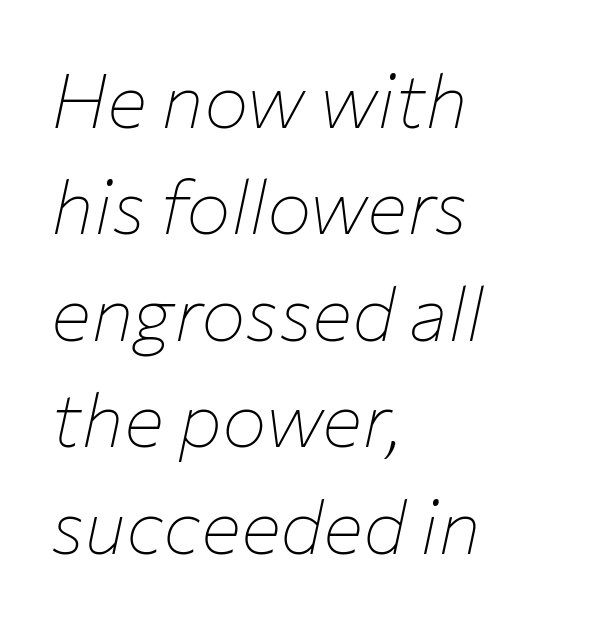
Q: Is the text bold? A: No.
Q: Is the text italic (slanted)? A: Yes, it leans right by about 12 degrees.
Q: Is the text underlined? A: No.
Q: How is the paragraph aligned? A: Left-aligned.
Q: Is the spacing between letters normal or unusually wide? A: Normal.
Q: Is the spacing between lines tight, normal or loose? A: Normal.
Q: Width (condensed, normal, or wide)? A: Normal.
Q: Stroke contrast? A: Low.
Q: x-height? A: Medium.
Q: Monospaced? A: No.
